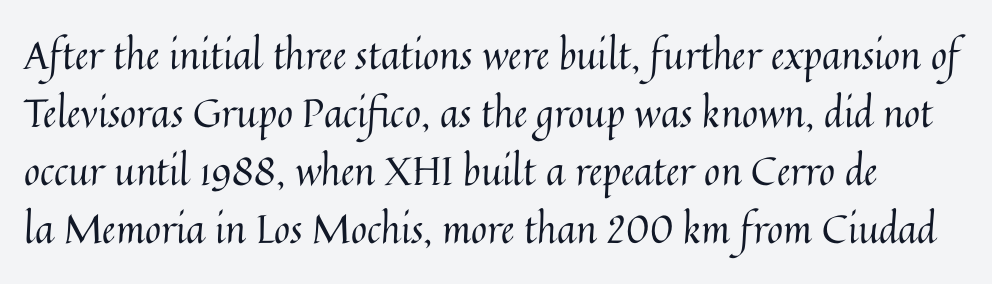
{"bold": "no", "weight": "regular", "width": "normal", "stroke_contrast": "medium", "x_height": "medium", "monospaced": "no", "underline": "no", "line_spacing": "normal", "line_spacing_ratio": 1.49, "letter_spacing": "normal", "letter_spacing_em": 0.0, "glyph_px": 39}
